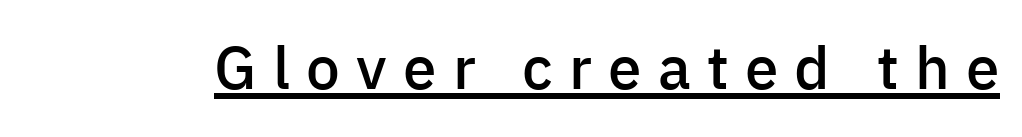
These lines were composed using upright roman letters. Like a heading marked for emphasis, these lines bear an underscore. Semibold letterforms, between regular and bold. The glyphs in this specimen are sans serif. A typesetter would call this proportional, since set widths differ per character. Honestly, the letter spacing is so wide it's the main thing you notice.
